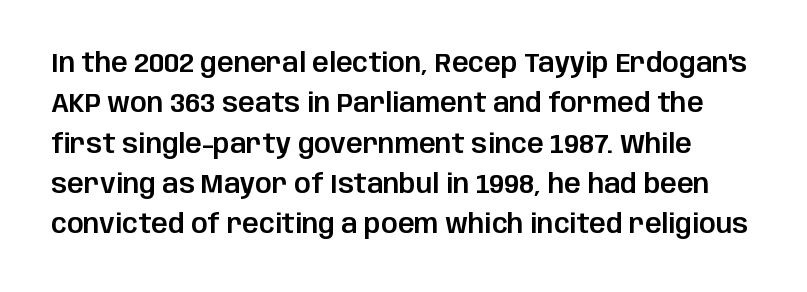
The image shows 26 px text type, upright; set normal line spacing (1.55x), normal letter spacing, not underlined.
